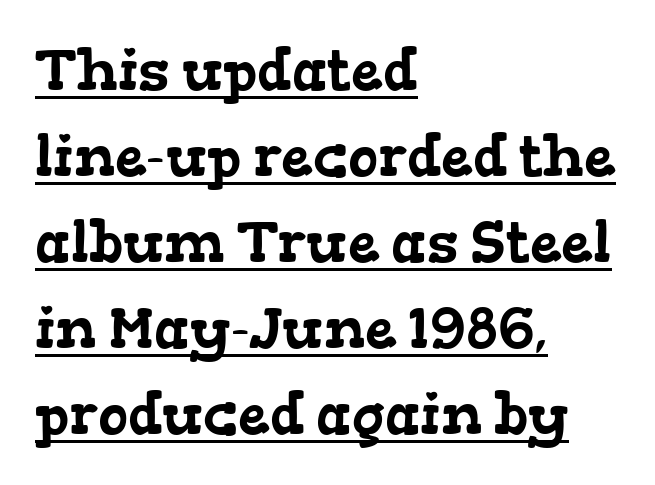
The image shows 57 px wide serif type; set left-aligned, normal line spacing (1.51x), normal letter spacing, underlined; low stroke contrast and a medium x-height.
